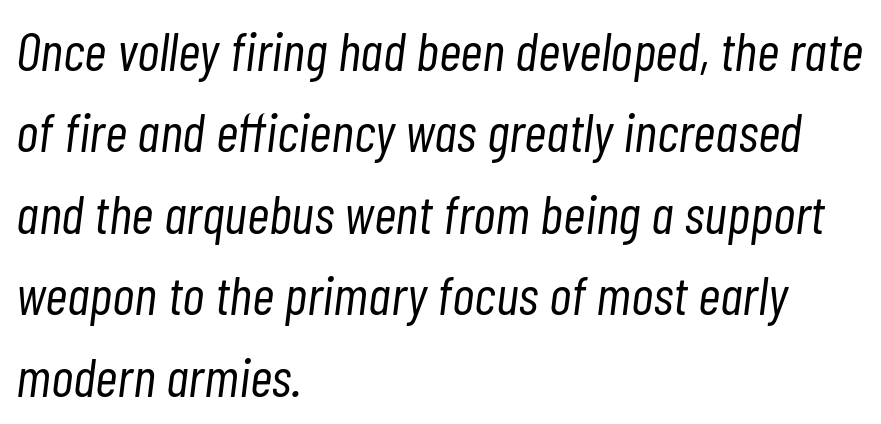
The image shows 55 px light, condensed type, italic (leaning right); set left-aligned, normal line spacing (1.48x), normal letter spacing, not underlined; low stroke contrast and a medium x-height.
